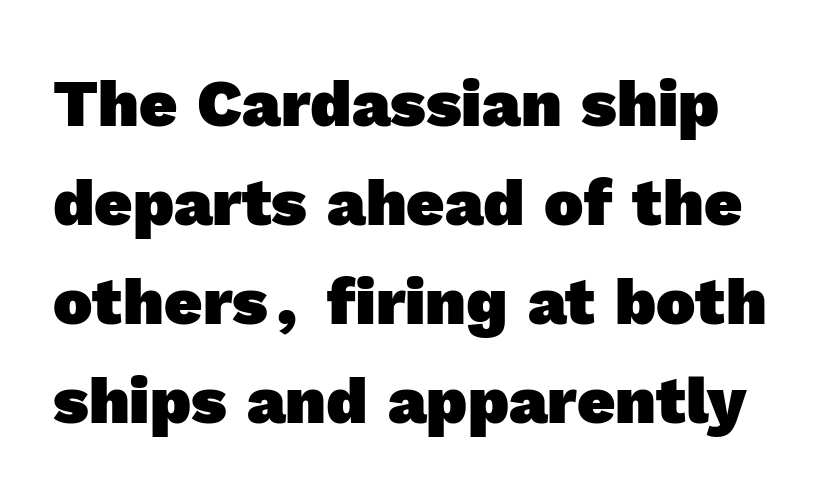
Q: Is the text bold? A: Yes.
Q: Is the typeface a serif or a sans-serif typeface? A: Sans-serif.
Q: Is the text underlined? A: No.
Q: Is the spacing between letters normal or unusually wide? A: Normal.
Q: Is the spacing between lines tight, normal or loose? A: Normal.
Q: Width (condensed, normal, or wide)? A: Normal.
Q: x-height? A: Medium.
Q: Monospaced? A: No.
